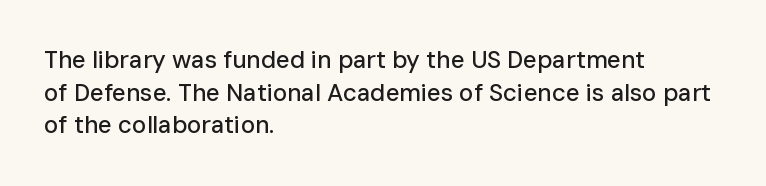
{"italic": "no", "underline": "no", "align": "left", "line_spacing": "normal", "line_spacing_ratio": 1.36, "letter_spacing": "normal", "letter_spacing_em": 0.0, "glyph_px": 24}
